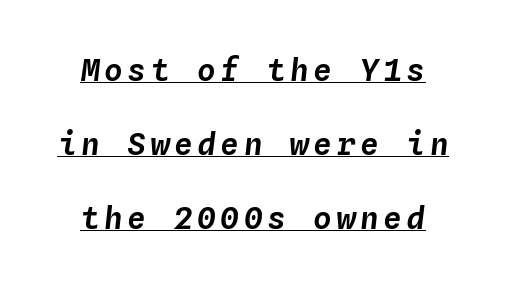
Spacing verdict: monospaced, one width for all characters. The glyphs are accompanied by a horizontal stroke just below them. The leading is generous, giving the passage an open texture. Observe the lean: these are italic letterforms.
